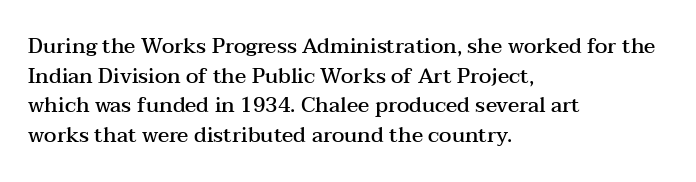
If you measured baseline to baseline, you'd find a middling distance. No italicization has been applied; the sample stays upright. If you drew a ruler down the left edge, every line would touch it. Has an underline been added? It has not. Semibold letterforms, between regular and bold. Here the glyphs are tracked normally, forming tight word shapes.
